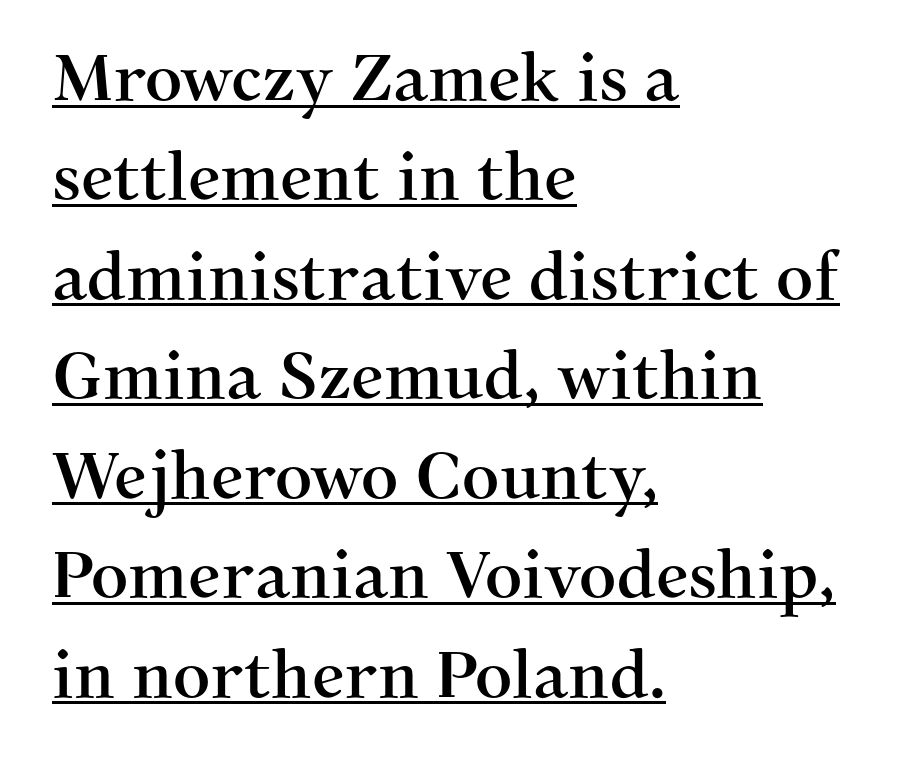
Q: Is the text italic (slanted)? A: No, it is upright.
Q: Is the typeface a serif or a sans-serif typeface? A: Serif.
Q: Is the text underlined? A: Yes.
Q: How is the paragraph aligned? A: Left-aligned.
Q: Is the spacing between letters normal or unusually wide? A: Normal.
Q: Is the spacing between lines tight, normal or loose? A: Normal.
Q: Width (condensed, normal, or wide)? A: Normal.
Q: Stroke contrast? A: Medium.
Q: x-height? A: Medium.
Q: Monospaced? A: No.
